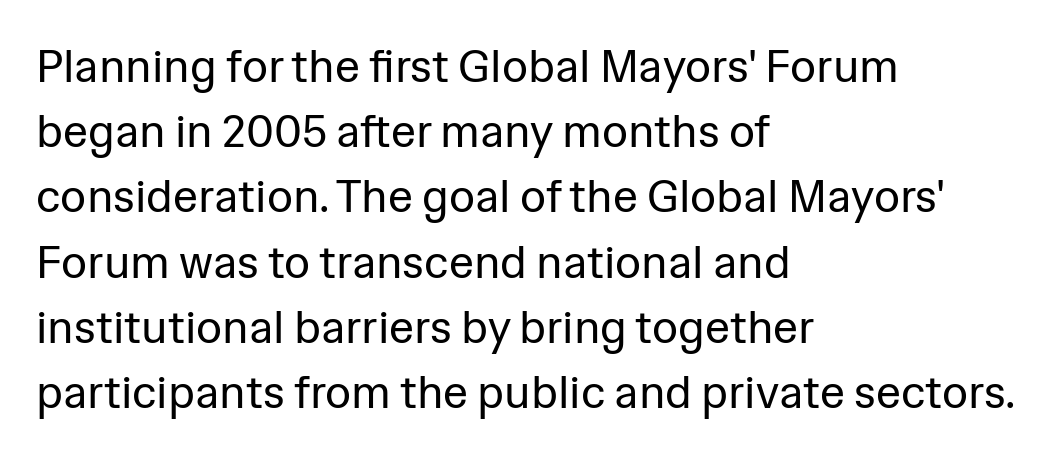
You could not count columns in this text — the font is proportionally spaced. Each letter's strokes conclude bluntly, with no projecting serifs. Posture: vertical. Left-aligned paragraph, ragged on the right. Descenders hang freely into open space. Spacing between characters is what you'd get straight out of the box.
